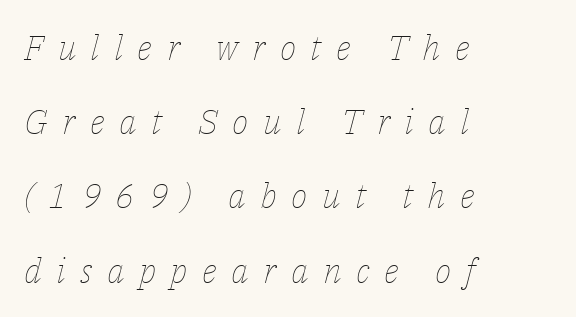
The designer dialed line spacing up above the default. Tracking value appears strongly positive — letters spread wide. Caption: multi-line text, flush left, ragged right. The glyphs are unaccompanied by any horizontal stroke below them. Italic: yes, the glyphs are oblique. Looks like regular typesetting: each glyph gets only the width it needs.
